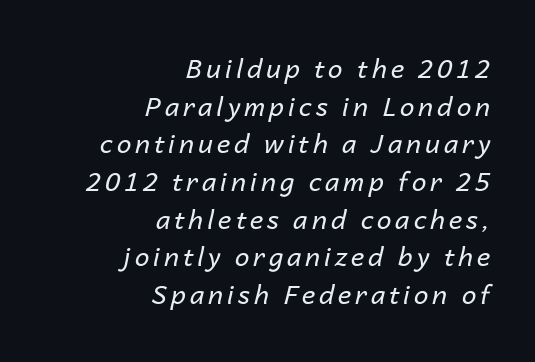
Weight class: somewhere from thin through regular. Underline: absent. You can tell it's italic because the verticals aren't actually vertical. Does the copy run flush right? Yes — the right margin is perfectly even. The rows are spaced the way most documents space them.
